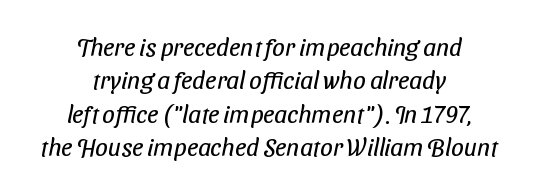
Baseline-to-baseline distance is the conventional proportion of letter height. Caption: face not bold, strokes unweighted. The rendering keeps characters at their native spacing. Underlining? Definitely not there. The typesetter chose a symmetrical, centered arrangement here.
